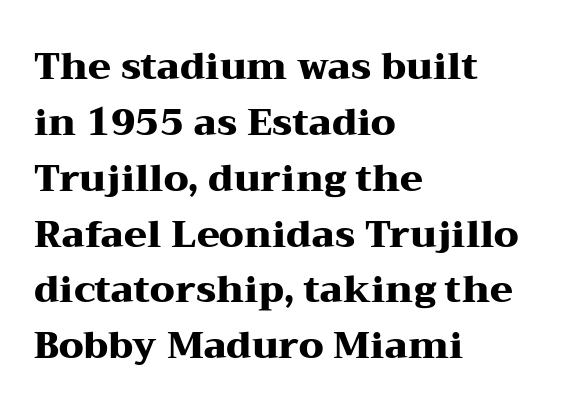
{"serif": "yes", "italic": "no", "bold": "yes", "weight": "heavy", "width": "wide", "stroke_contrast": "medium", "x_height": "medium", "monospaced": "no", "underline": "no", "align": "left", "line_spacing": "normal", "line_spacing_ratio": 1.51, "letter_spacing": "normal", "letter_spacing_em": 0.0, "glyph_px": 37}
